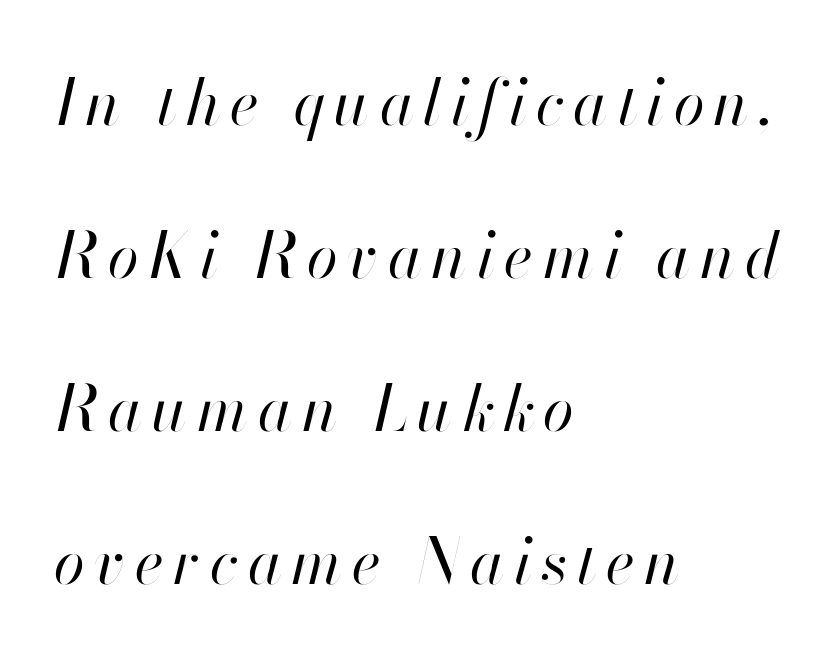
Q: Is the text bold? A: No.
Q: Is the text italic (slanted)? A: Yes, it leans right by about 13 degrees.
Q: Is the text underlined? A: No.
Q: How is the paragraph aligned? A: Left-aligned.
Q: Is the spacing between lines tight, normal or loose? A: Loose.
Q: Width (condensed, normal, or wide)? A: Normal.
Q: Stroke contrast? A: High.
Q: x-height? A: Small.
Q: Monospaced? A: No.
